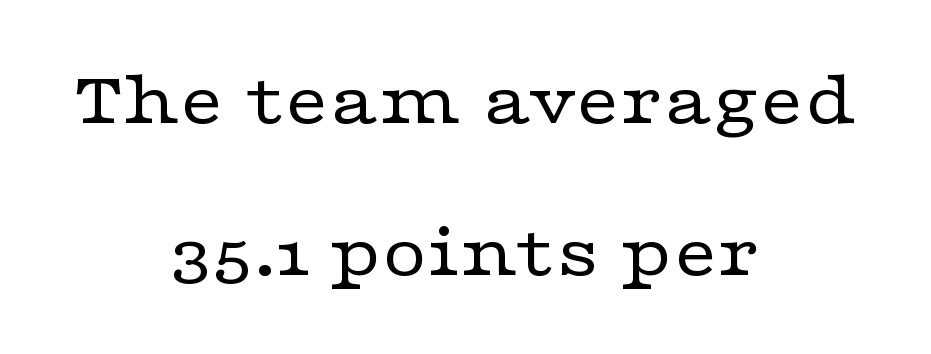
{"serif": "yes", "italic": "no", "bold": "no", "weight": "regular", "width": "wide", "stroke_contrast": "low", "x_height": "medium", "monospaced": "no", "underline": "no", "align": "center", "line_spacing": "loose", "line_spacing_ratio": 1.95, "letter_spacing": "normal", "letter_spacing_em": 0.0, "glyph_px": 78}
